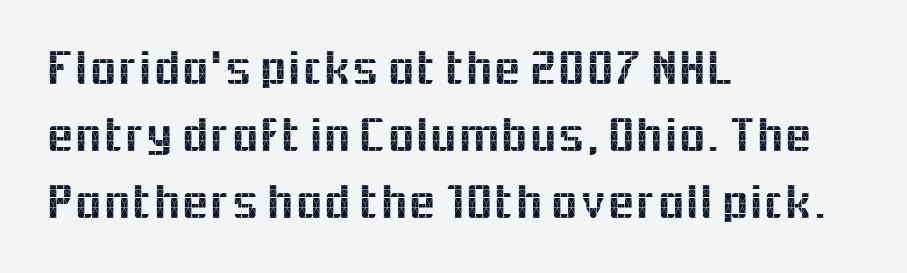
Q: Is the text italic (slanted)? A: No, it is upright.
Q: Is the typeface a serif or a sans-serif typeface? A: Sans-serif.
Q: Is the text underlined? A: No.
Q: How is the paragraph aligned? A: Left-aligned.
Q: Is the spacing between letters normal or unusually wide? A: Normal.
Q: Is the spacing between lines tight, normal or loose? A: Normal.
Q: Width (condensed, normal, or wide)? A: Normal.
Q: x-height? A: Medium.
Q: Monospaced? A: No.
